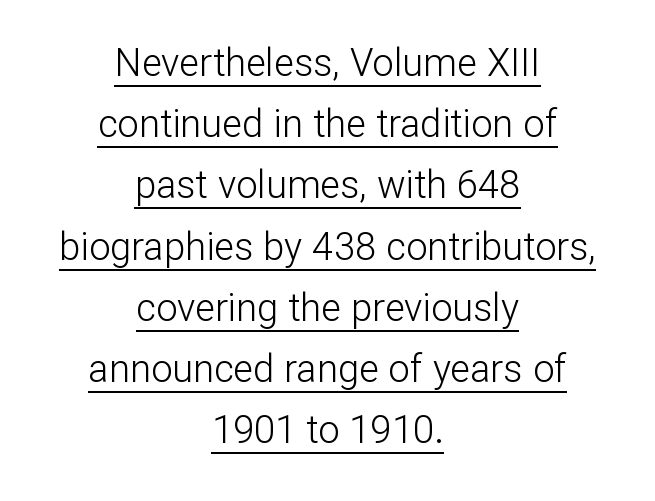
The image shows 38 px light sans-serif type, upright; set centered, normal line spacing (1.61x), normal letter spacing, underlined; low stroke contrast and a medium x-height.
